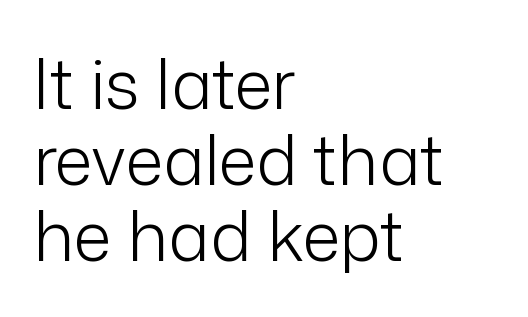
Q: Is the text bold? A: No.
Q: Is the text italic (slanted)? A: No, it is upright.
Q: Is the typeface a serif or a sans-serif typeface? A: Sans-serif.
Q: Is the text underlined? A: No.
Q: How is the paragraph aligned? A: Left-aligned.
Q: Is the spacing between letters normal or unusually wide? A: Normal.
Q: Is the spacing between lines tight, normal or loose? A: Tight.
Q: Width (condensed, normal, or wide)? A: Normal.
Q: Stroke contrast? A: Low.
Q: x-height? A: Medium.
Q: Monospaced? A: No.
